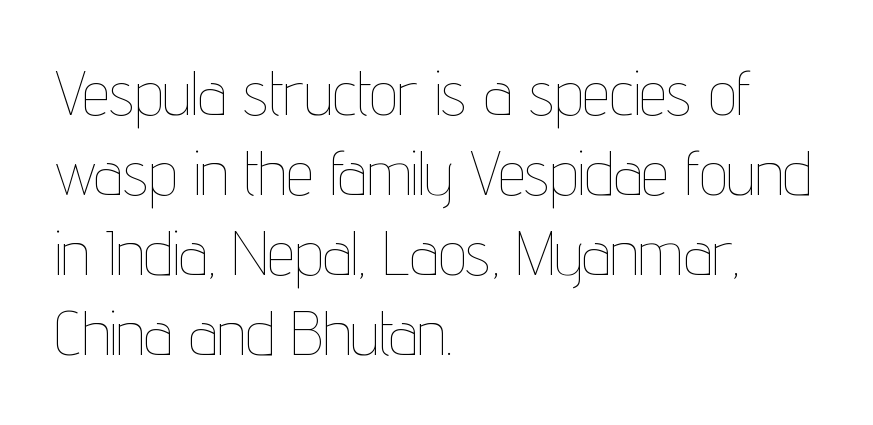
{"italic": "no", "bold": "no", "weight": "thin", "width": "condensed", "stroke_contrast": "low", "x_height": "medium", "monospaced": "no", "underline": "no", "align": "left", "line_spacing": "normal", "line_spacing_ratio": 1.29, "letter_spacing": "normal", "letter_spacing_em": 0.0, "glyph_px": 62}
